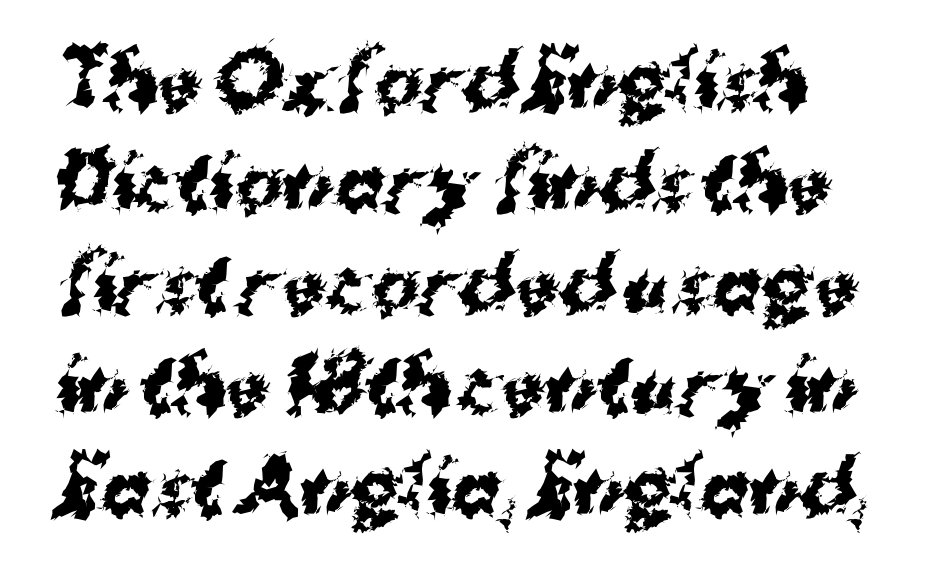
The image shows 73 px bold sans-serif type; set left-aligned, normal line spacing (1.39x), normal letter spacing, not underlined; medium stroke contrast and a medium x-height.
